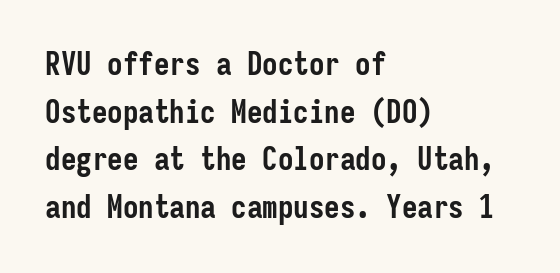
{"serif": "no", "italic": "no", "bold": "yes", "weight": "semibold", "width": "condensed", "stroke_contrast": "low", "x_height": "medium", "monospaced": "yes", "underline": "no", "align": "left", "line_spacing": "normal", "line_spacing_ratio": 1.54, "letter_spacing": "normal", "letter_spacing_em": 0.0, "glyph_px": 31}
